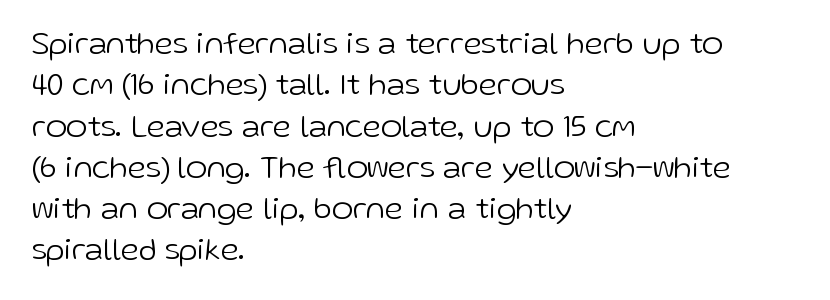
Q: Is the text bold? A: No.
Q: Is the text italic (slanted)? A: No, it is upright.
Q: Is the typeface a serif or a sans-serif typeface? A: Sans-serif.
Q: Is the text underlined? A: No.
Q: How is the paragraph aligned? A: Left-aligned.
Q: Is the spacing between letters normal or unusually wide? A: Normal.
Q: Is the spacing between lines tight, normal or loose? A: Normal.
Q: Width (condensed, normal, or wide)? A: Normal.
Q: Stroke contrast? A: Low.
Q: x-height? A: Medium.
Q: Monospaced? A: No.
